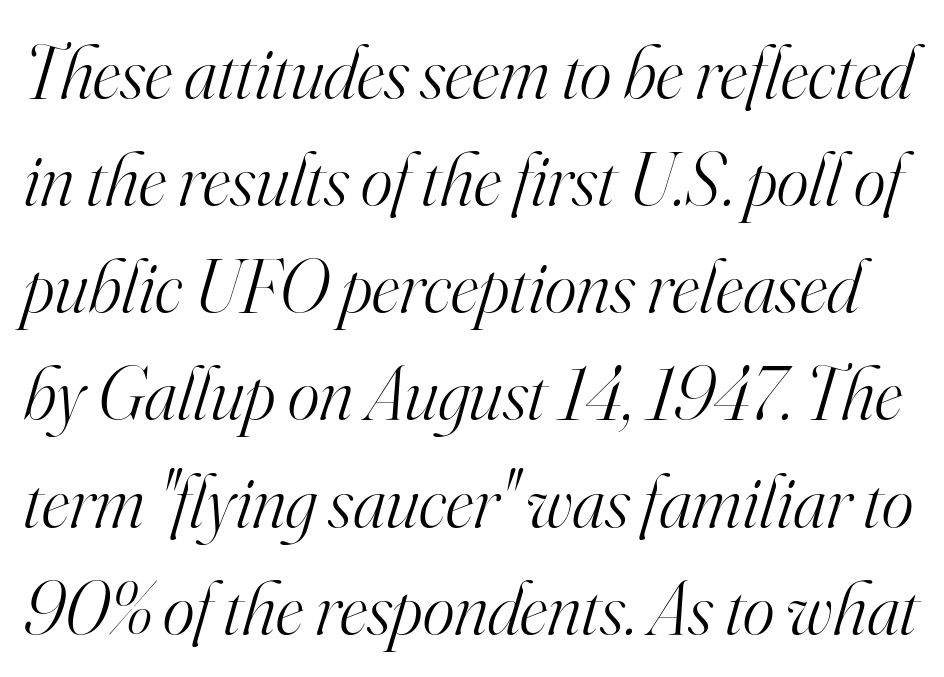
{"serif": "yes", "italic": "yes", "lean": "right", "slant_degrees": 16, "bold": "no", "weight": "light", "width": "normal", "stroke_contrast": "high", "x_height": "small", "monospaced": "no", "underline": "no", "line_spacing": "normal", "line_spacing_ratio": 1.41, "letter_spacing": "normal", "letter_spacing_em": 0.0, "glyph_px": 76}
